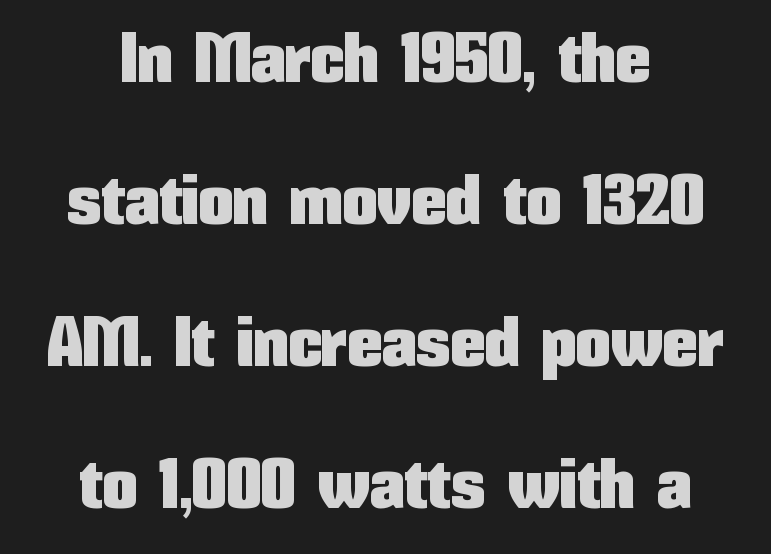
This sample uses plain, unmodified letter spacing. The rendering shows plain stroke endings on the letterforms — a sans-serif design. The area under the type is left untouched. Interline gaps are noticeably wide in this sample.
